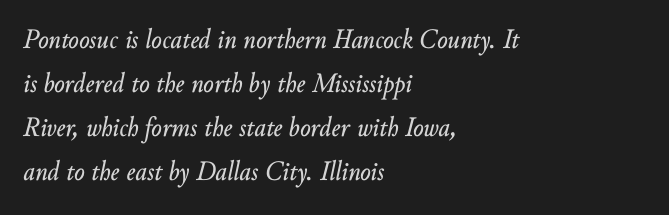
{"italic": "yes", "lean": "right", "slant_degrees": 10, "width": "normal", "stroke_contrast": "low", "x_height": "small", "monospaced": "no", "underline": "no", "align": "left", "line_spacing": "normal", "line_spacing_ratio": 1.57, "letter_spacing": "normal", "letter_spacing_em": 0.0, "glyph_px": 28}
